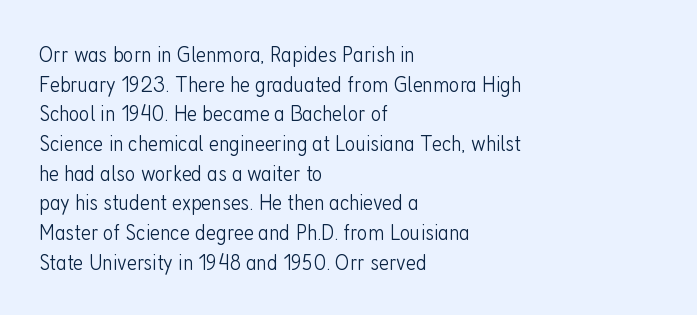
Q: Is the text bold? A: No.
Q: Is the text italic (slanted)? A: No, it is upright.
Q: Is the text underlined? A: No.
Q: How is the paragraph aligned? A: Left-aligned.
Q: Is the spacing between letters normal or unusually wide? A: Normal.
Q: Is the spacing between lines tight, normal or loose? A: Normal.
